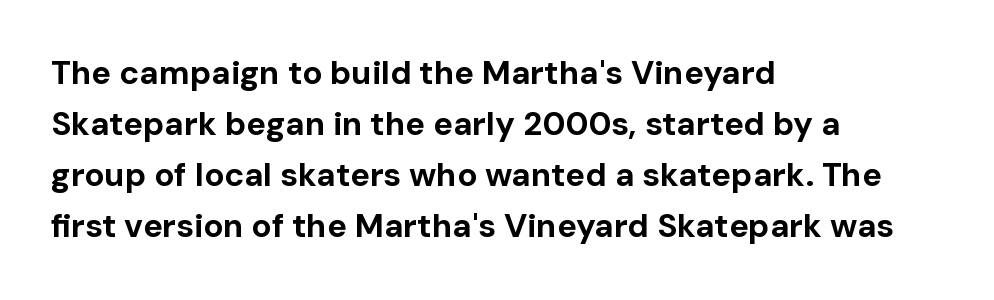
The image shows 33 px bold sans-serif type, upright; set left-aligned, normal line spacing (1.55x), normal letter spacing, not underlined; low stroke contrast and a medium x-height.
